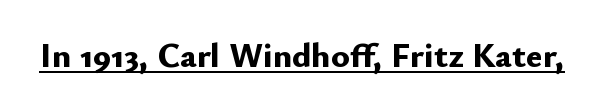
The image shows 35 px bold sans-serif type, upright; set normal letter spacing, underlined; low stroke contrast and a small x-height.
